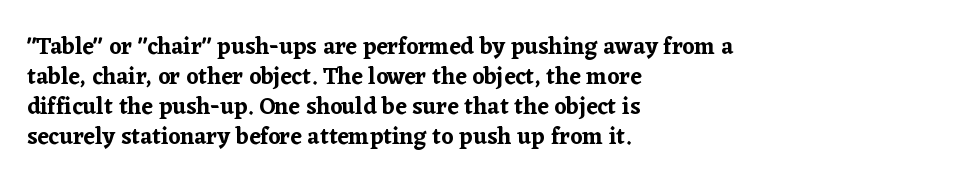
The image shows 23 px text type, upright; set left-aligned, normal line spacing (1.3x), normal letter spacing, not underlined.
